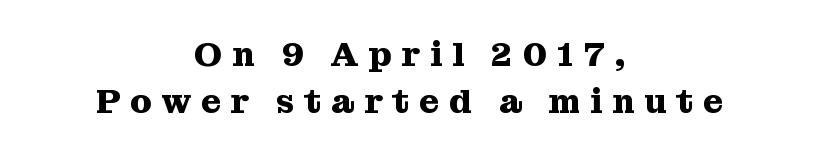
The line-height multiplier appears to be the usual default. Any mark beneath the type? The region is blank. If you folded the block vertically in half, each line would mirror itself in length. Heavy, bold letterforms.
